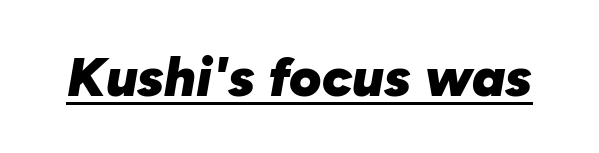
The image shows 55 px heavy type, italic (leaning right); set normal letter spacing, underlined; low stroke contrast and a medium x-height.
